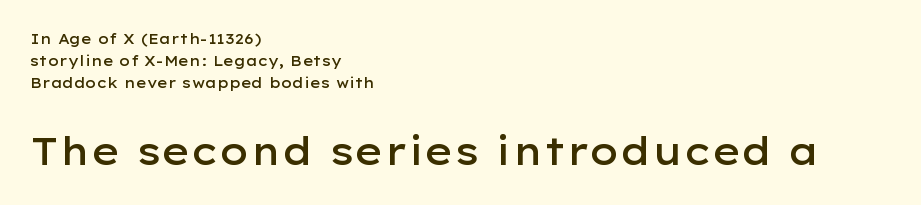
{"serif": "no", "italic": "no", "bold": "semi", "weight": "semibold", "width": "wide", "stroke_contrast": "low", "x_height": "medium", "monospaced": "no", "underline": "no", "align": "left", "line_spacing": "normal", "line_spacing_ratio": 1.58, "letter_spacing": "normal", "letter_spacing_em": 0.0, "larger_block": "second", "size_ratio": 2.71, "glyph_px": 38}
